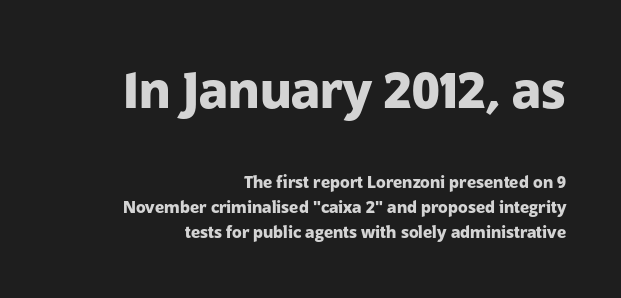
{"serif": "no", "italic": "no", "bold": "yes", "weight": "heavy", "width": "normal", "stroke_contrast": "low", "x_height": "medium", "monospaced": "no", "underline": "no", "align": "right", "line_spacing": "normal", "line_spacing_ratio": 1.55, "letter_spacing": "normal", "letter_spacing_em": 0.0, "larger_block": "first", "size_ratio": 3.06, "glyph_px": 49}
